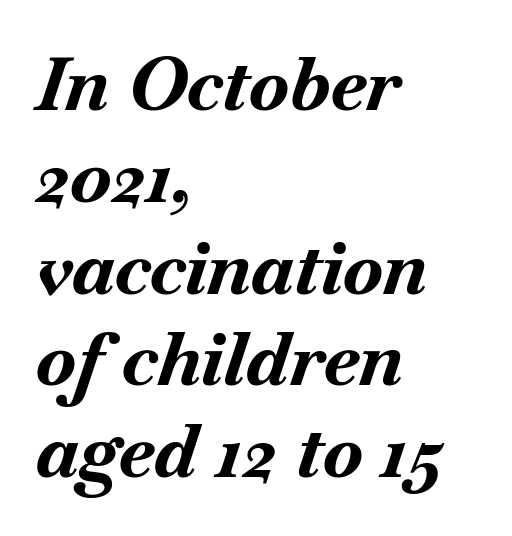
The image shows 74 px bold type, italic (leaning right); set left-aligned, line spacing 1.24x, normal letter spacing, not underlined; medium stroke contrast and a small x-height.
